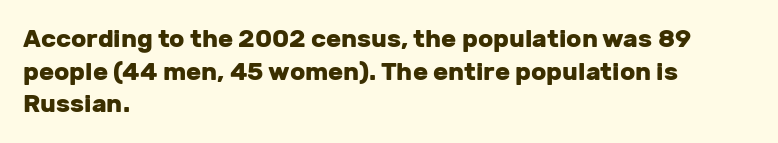
Q: Is the text bold? A: Yes.
Q: Is the text italic (slanted)? A: No, it is upright.
Q: Is the text underlined? A: No.
Q: How is the paragraph aligned? A: Left-aligned.
Q: Is the spacing between letters normal or unusually wide? A: Normal.
Q: Is the spacing between lines tight, normal or loose? A: Normal.
